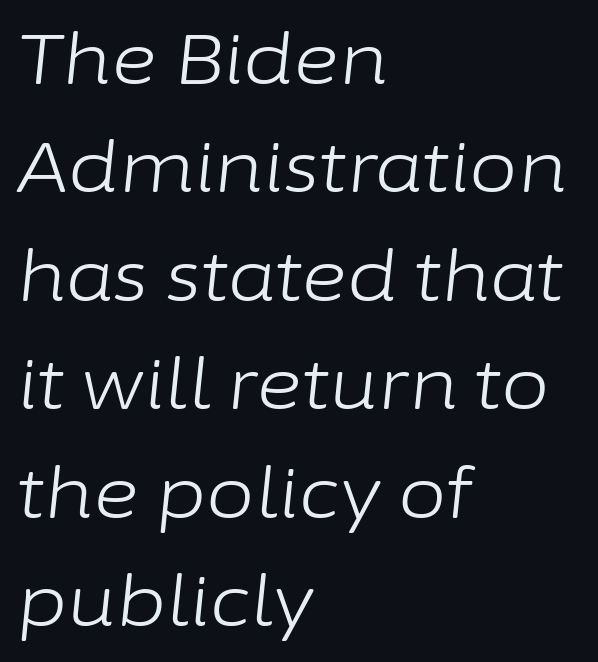
{"italic": "yes", "lean": "right", "slant_degrees": 6, "bold": "no", "weight": "light", "width": "normal", "stroke_contrast": "low", "x_height": "medium", "monospaced": "no", "underline": "no", "align": "left", "line_spacing": "normal", "line_spacing_ratio": 1.55, "letter_spacing": "normal", "letter_spacing_em": 0.0, "glyph_px": 70}
